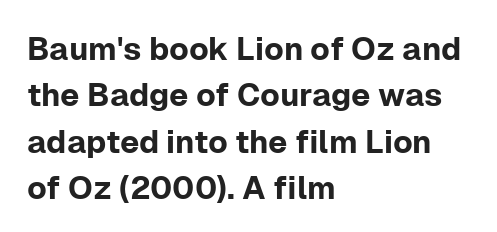
Q: Is the text italic (slanted)? A: No, it is upright.
Q: Is the typeface a serif or a sans-serif typeface? A: Sans-serif.
Q: Is the text underlined? A: No.
Q: How is the paragraph aligned? A: Left-aligned.
Q: Is the spacing between letters normal or unusually wide? A: Normal.
Q: Is the spacing between lines tight, normal or loose? A: Normal.
Q: Width (condensed, normal, or wide)? A: Normal.
Q: Stroke contrast? A: Low.
Q: x-height? A: Medium.
Q: Monospaced? A: No.
